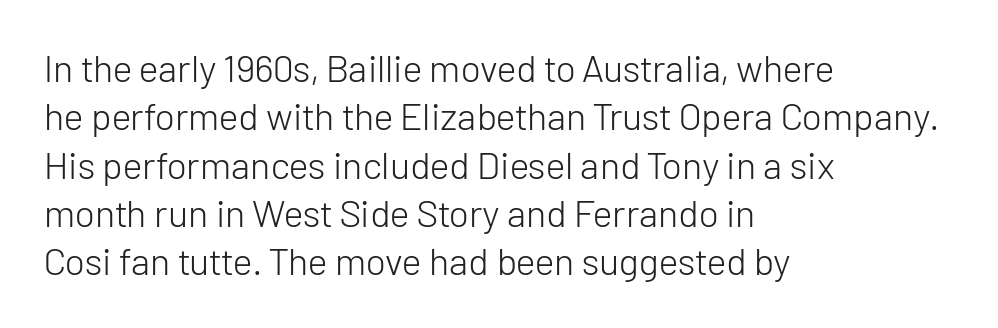
No extra ink here — the face is not bold. Italic? Not at all — the glyphs are vertical. Short note: letters normally spaced. Descenders hang freely into open space. The compositor pushed each line to the left boundary. The passage shown is typed in a proportional face where columns would drift.
